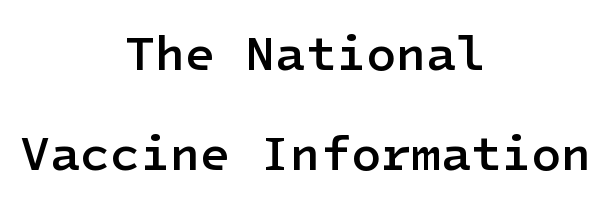
{"serif": "no", "italic": "no", "bold": "semi", "weight": "semibold", "width": "normal", "stroke_contrast": "low", "x_height": "medium", "underline": "no", "align": "center", "line_spacing": "loose", "line_spacing_ratio": 2.05, "letter_spacing": "normal", "letter_spacing_em": 0.0, "glyph_px": 49}
